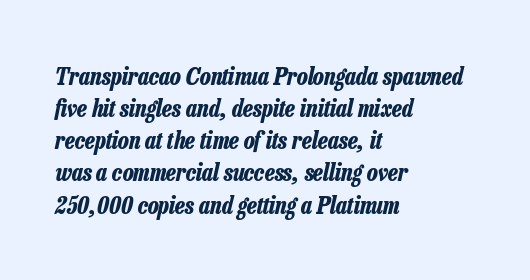
{"italic": "yes", "lean": "right", "slant_degrees": 13, "bold": "yes", "underline": "no", "align": "left", "line_spacing": "normal", "line_spacing_ratio": 1.34, "letter_spacing": "normal", "letter_spacing_em": 0.0, "glyph_px": 24}
